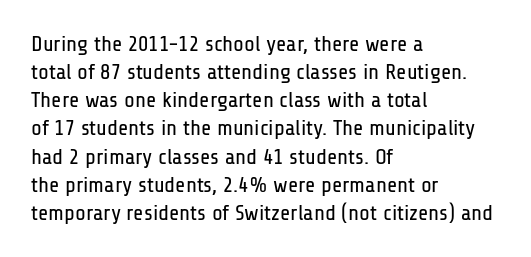
Normally led — the rows are evenly, conventionally spaced. Underlining? Definitely not there. The axis of the letterforms is exactly vertical. The passage is arranged the way most books set body copy — flush left. Default kerning and tracking; the words read as compact shapes.
